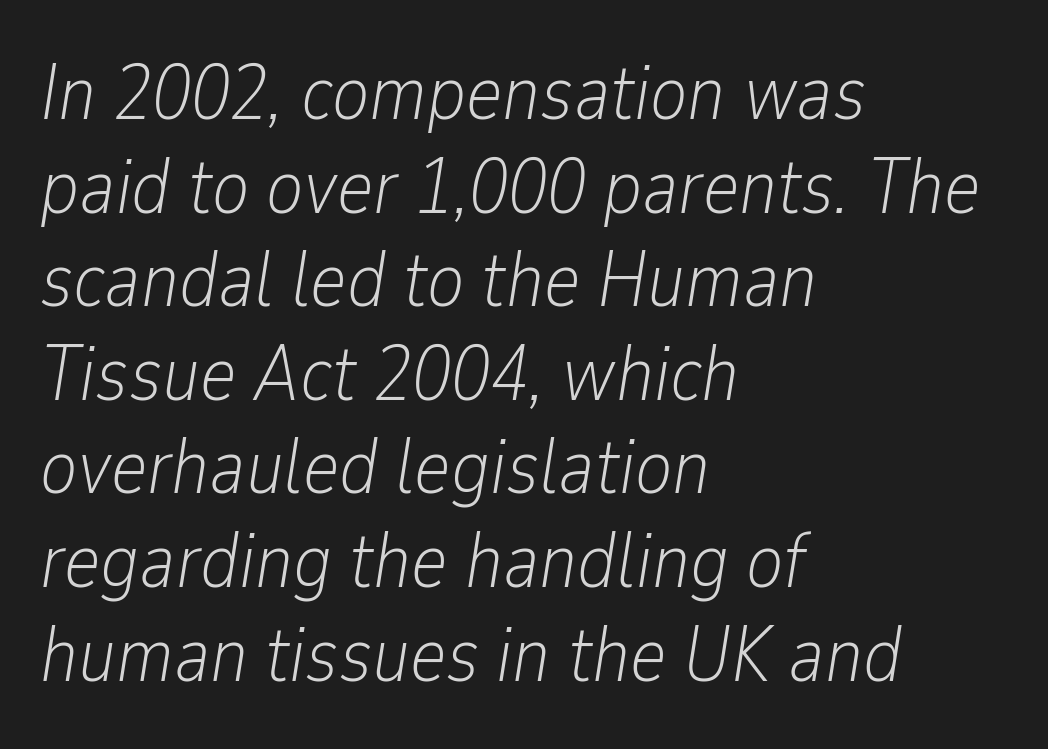
Q: Is the text bold? A: No.
Q: Is the text italic (slanted)? A: Yes, it leans right by about 9 degrees.
Q: Is the text underlined? A: No.
Q: How is the paragraph aligned? A: Left-aligned.
Q: Is the spacing between letters normal or unusually wide? A: Normal.
Q: Width (condensed, normal, or wide)? A: Condensed.
Q: Stroke contrast? A: Low.
Q: x-height? A: Medium.
Q: Monospaced? A: No.
